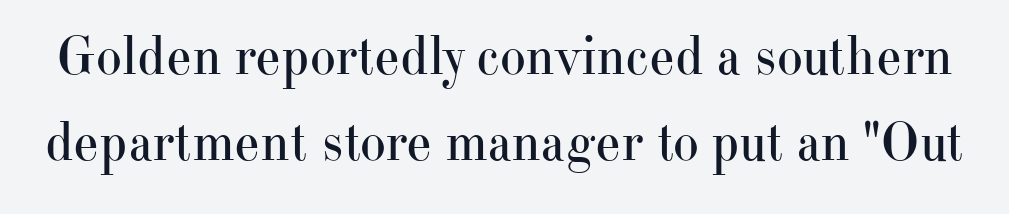
Q: Is the text bold? A: No.
Q: Is the text italic (slanted)? A: No, it is upright.
Q: Is the typeface a serif or a sans-serif typeface? A: Serif.
Q: Is the text underlined? A: No.
Q: Is the spacing between letters normal or unusually wide? A: Normal.
Q: Is the spacing between lines tight, normal or loose? A: Normal.
Q: Width (condensed, normal, or wide)? A: Normal.
Q: Stroke contrast? A: High.
Q: x-height? A: Small.
Q: Monospaced? A: No.
